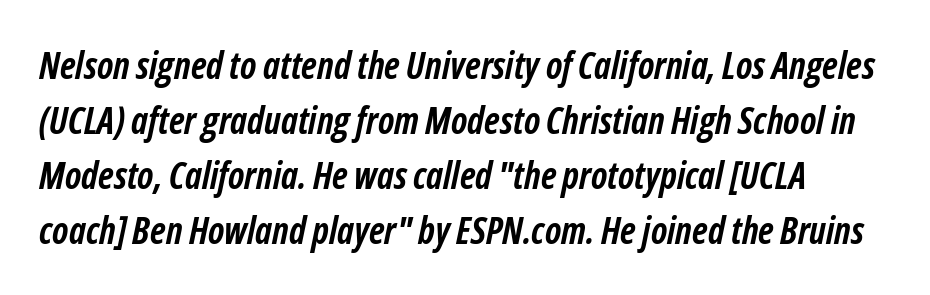
Think of a printed novel: that variable character pitch is what you see here. The baseline area is clear. This rendering leaves character spacing at its baseline value. The rendering applies a slant to the glyphs.
